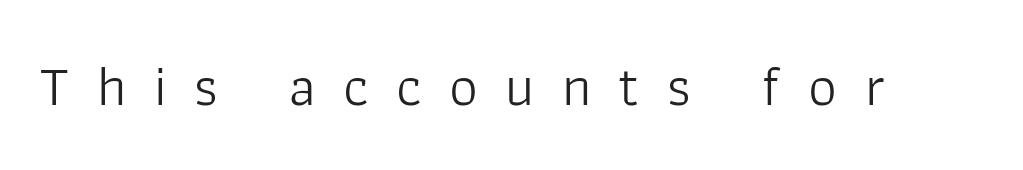
{"serif": "no", "italic": "no", "bold": "no", "weight": "light", "width": "normal", "stroke_contrast": "low", "x_height": "medium", "monospaced": "no", "underline": "no", "letter_spacing": "wide", "letter_spacing_em": 0.48, "glyph_px": 57}
